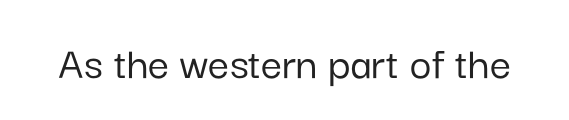
Q: Is the text italic (slanted)? A: No, it is upright.
Q: Is the typeface a serif or a sans-serif typeface? A: Sans-serif.
Q: Is the text underlined? A: No.
Q: Is the spacing between letters normal or unusually wide? A: Normal.
Q: Width (condensed, normal, or wide)? A: Normal.
Q: Stroke contrast? A: Low.
Q: x-height? A: Medium.
Q: Monospaced? A: No.
